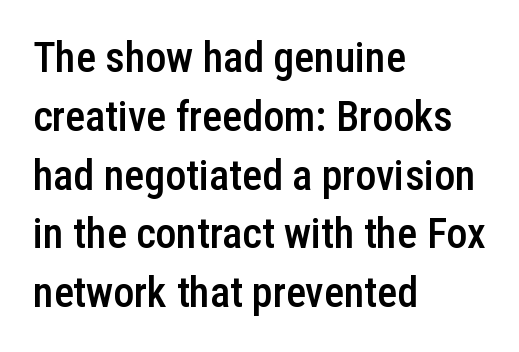
Q: Is the text bold? A: Semi-bold.
Q: Is the text italic (slanted)? A: No, it is upright.
Q: Is the typeface a serif or a sans-serif typeface? A: Sans-serif.
Q: Is the text underlined? A: No.
Q: How is the paragraph aligned? A: Left-aligned.
Q: Is the spacing between letters normal or unusually wide? A: Normal.
Q: Is the spacing between lines tight, normal or loose? A: Normal.
Q: Width (condensed, normal, or wide)? A: Condensed.
Q: Stroke contrast? A: Low.
Q: x-height? A: Medium.
Q: Monospaced? A: No.
